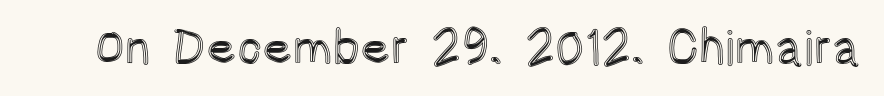
Q: Is the text italic (slanted)? A: No, it is upright.
Q: Is the text underlined? A: No.
Q: Is the spacing between letters normal or unusually wide? A: Normal.
Q: Width (condensed, normal, or wide)? A: Condensed.
Q: x-height? A: Large.
Q: Monospaced? A: No.
